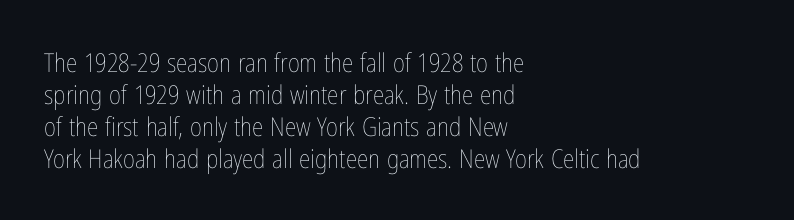
{"italic": "no", "bold": "no", "underline": "no", "align": "left", "line_spacing_ratio": 1.23, "letter_spacing": "normal", "letter_spacing_em": 0.0, "glyph_px": 26}
